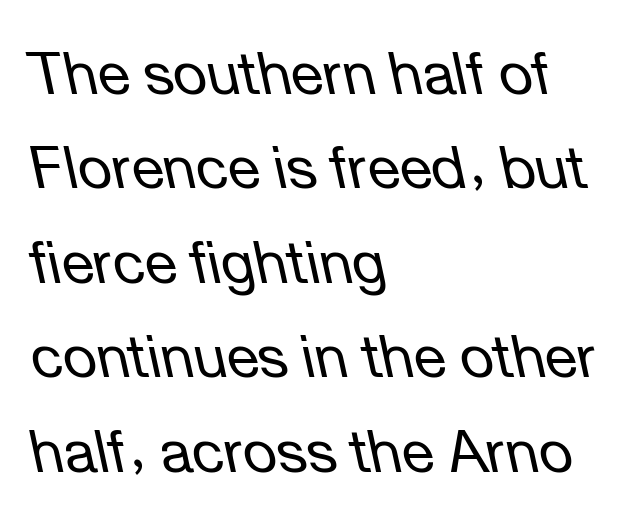
Q: Is the text bold? A: No.
Q: Is the text italic (slanted)? A: Yes, it leans left by about 12 degrees.
Q: Is the text underlined? A: No.
Q: How is the paragraph aligned? A: Left-aligned.
Q: Is the spacing between letters normal or unusually wide? A: Normal.
Q: Is the spacing between lines tight, normal or loose? A: Normal.
Q: Width (condensed, normal, or wide)? A: Normal.
Q: Stroke contrast? A: Low.
Q: x-height? A: Medium.
Q: Monospaced? A: No.
